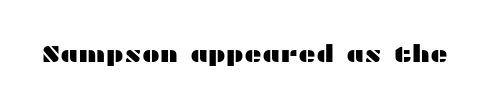
The image shows 24 px text type, upright; set normal letter spacing, not underlined.
